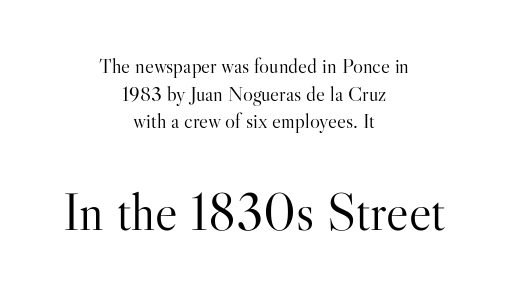
Q: Is the text bold? A: No.
Q: Is the text italic (slanted)? A: No, it is upright.
Q: Is the typeface a serif or a sans-serif typeface? A: Serif.
Q: Is the text underlined? A: No.
Q: How is the paragraph aligned? A: Centered.
Q: Is the spacing between letters normal or unusually wide? A: Normal.
Q: Is the spacing between lines tight, normal or loose? A: Normal.
Q: Which block of text is set in a larger size, the first (top) or the second (bottom)? A: The second (bottom) one.
Q: Width (condensed, normal, or wide)? A: Normal.
Q: Stroke contrast? A: High.
Q: x-height? A: Small.
Q: Monospaced? A: No.
